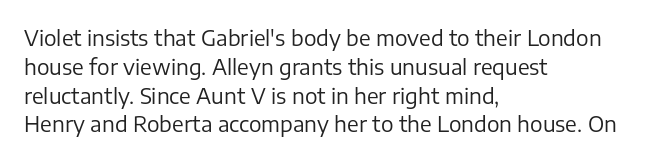
Q: Is the text bold? A: No.
Q: Is the text italic (slanted)? A: No, it is upright.
Q: Is the text underlined? A: No.
Q: How is the paragraph aligned? A: Left-aligned.
Q: Is the spacing between letters normal or unusually wide? A: Normal.
Q: Is the spacing between lines tight, normal or loose? A: Normal.
